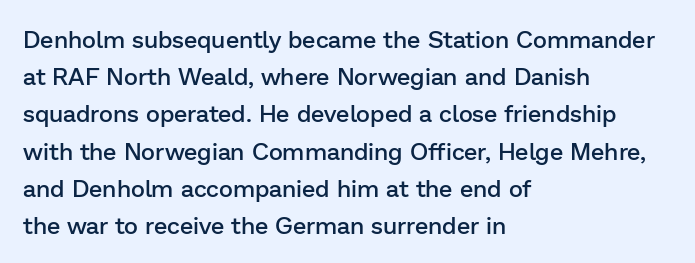
If you measured baseline to baseline, you'd find a middling distance. Summary of weight: moderately heavy, a semibold. Horizontal alignment here is leftward, the default for most running prose. Beneath every word, the page is bare.
